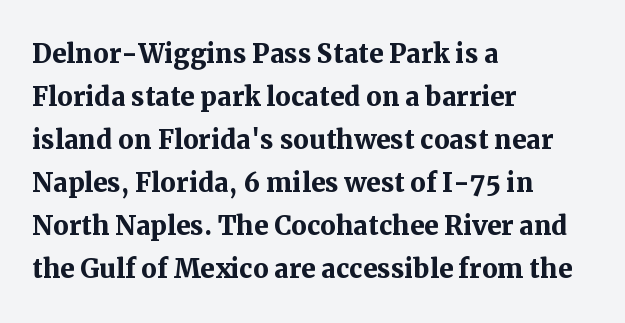
The image shows 35 px semibold serif type, upright; set left-aligned, line spacing 1.23x, normal letter spacing, not underlined; medium stroke contrast and a medium x-height.
